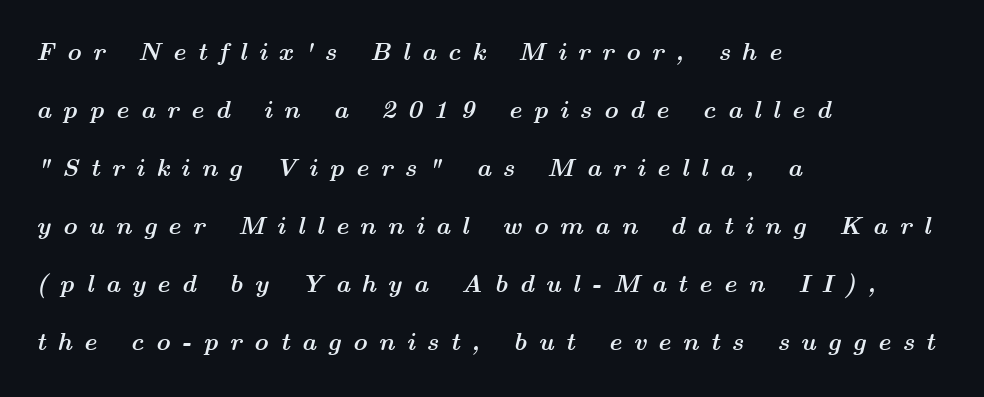
{"italic": "yes", "lean": "right", "slant_degrees": 14, "bold": "yes", "underline": "no", "align": "left", "line_spacing": "loose", "line_spacing_ratio": 2.32, "letter_spacing": "wide", "letter_spacing_em": 0.46, "glyph_px": 25}
